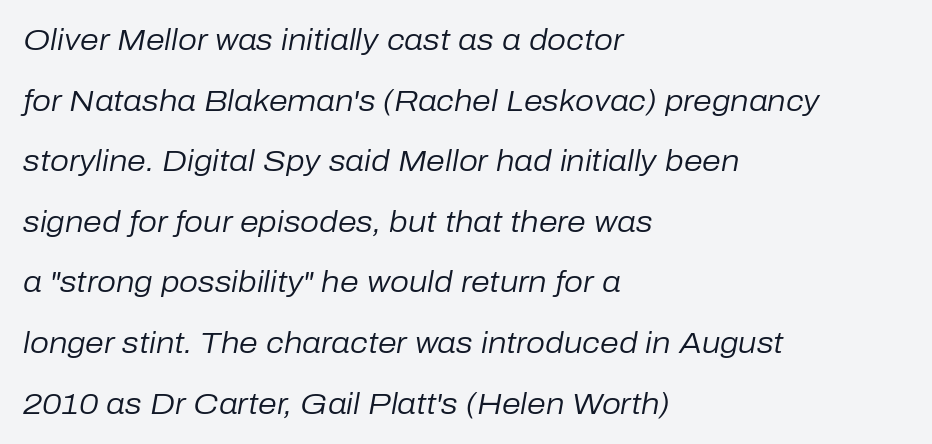
Q: Is the text bold? A: No.
Q: Is the text italic (slanted)? A: Yes, it leans right by about 10 degrees.
Q: Is the text underlined? A: No.
Q: How is the paragraph aligned? A: Left-aligned.
Q: Is the spacing between letters normal or unusually wide? A: Normal.
Q: Is the spacing between lines tight, normal or loose? A: Loose.
Q: Width (condensed, normal, or wide)? A: Normal.
Q: Stroke contrast? A: Low.
Q: x-height? A: Medium.
Q: Monospaced? A: No.
